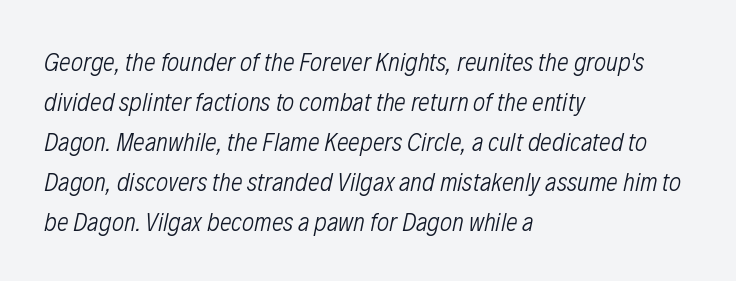
{"italic": "yes", "lean": "right", "slant_degrees": 12, "bold": "no", "underline": "no", "align": "left", "line_spacing": "normal", "line_spacing_ratio": 1.54, "letter_spacing": "normal", "letter_spacing_em": 0.0, "glyph_px": 26}
